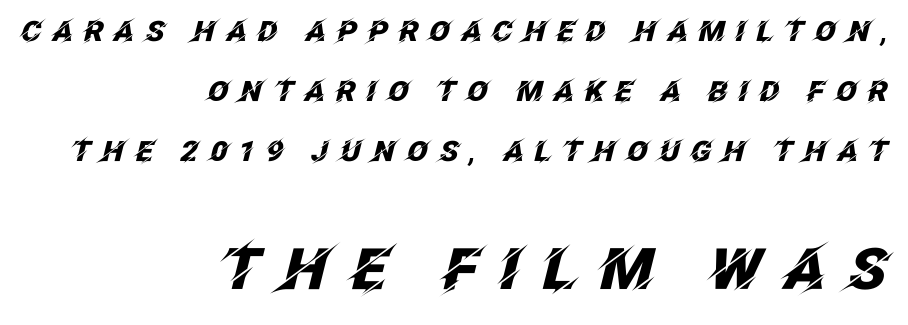
Of the two passages, the one underneath uses the larger point size. Looks like regular typesetting: each glyph gets only the width it needs. This sample uses an oblique cut, with every glyph tilted off the vertical. The foot of each line stays bare and open. The text block is weighted toward the right margin, trailing off unevenly leftward.
